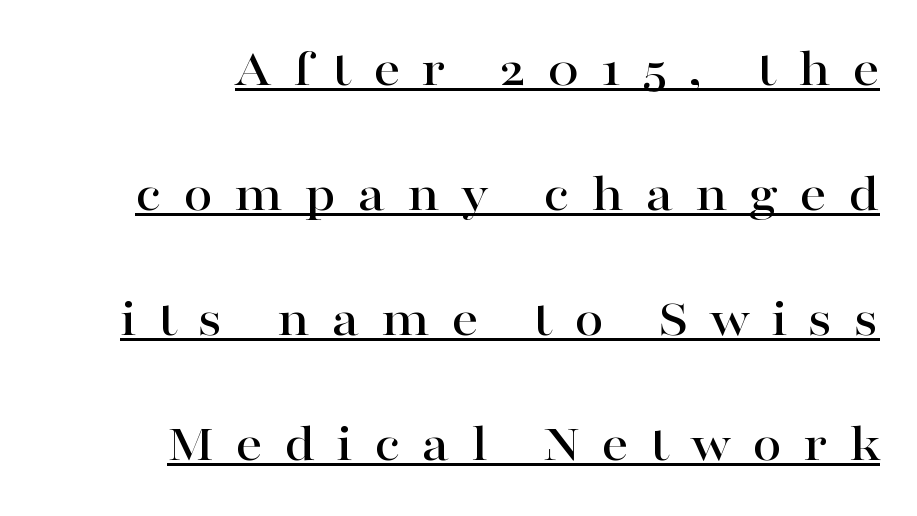
The image shows 53 px wide serif type, upright; set right-aligned, loose line spacing (2.36x), unusually wide letter spacing (+0.4 em), underlined; high stroke contrast and a medium x-height.
